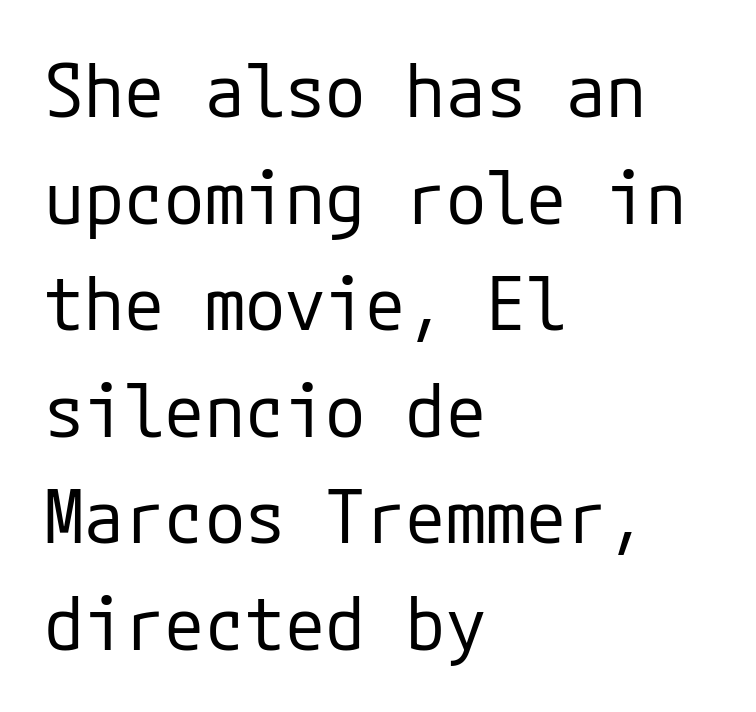
The image shows 73 px regular-weight sans-serif type, upright; set left-aligned, normal line spacing (1.46x), normal letter spacing, not underlined; low stroke contrast and a medium x-height.
